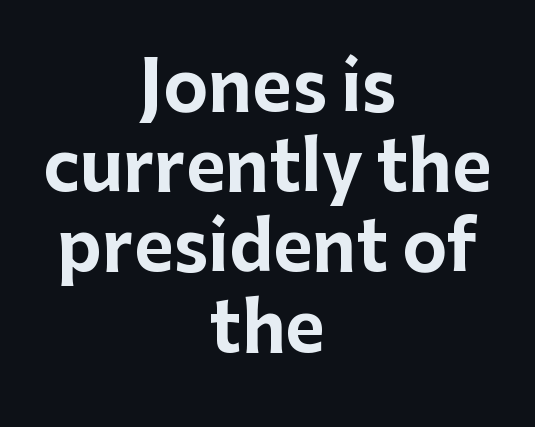
Designer's note — italics off, roman on. The face used here is proportionally spaced, like ordinary book or web type. These lines are composed in type without serifs. Only glyphs here, with clear space below each row. Caption: bold face, heavy strokes. Letter spacing: default.
